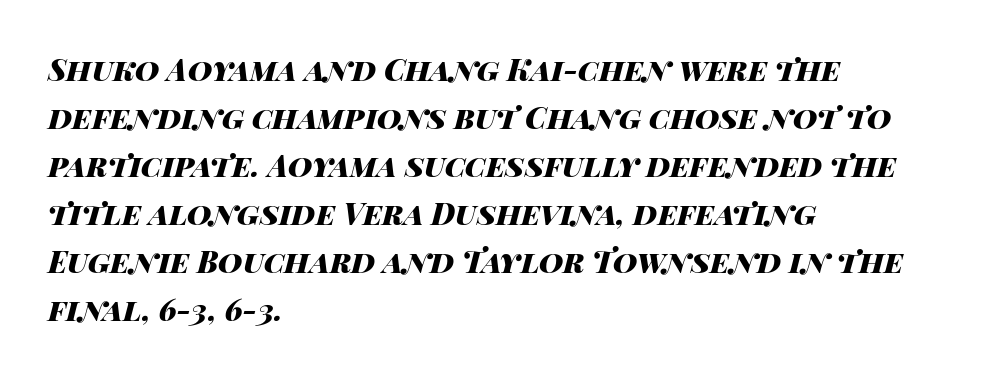
The image shows 30 px heavy, wide type, italic (leaning right); set left-aligned, normal line spacing (1.6x), normal letter spacing, not underlined; high stroke contrast and a large x-height.
